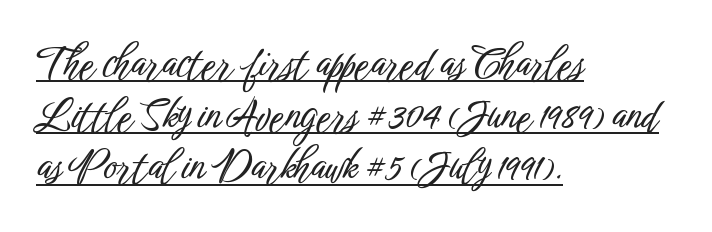
{"serif": "no", "width": "condensed", "stroke_contrast": "low", "x_height": "medium", "monospaced": "no", "underline": "yes", "align": "left", "line_spacing": "normal", "line_spacing_ratio": 1.26, "letter_spacing": "normal", "letter_spacing_em": 0.0, "glyph_px": 41}
